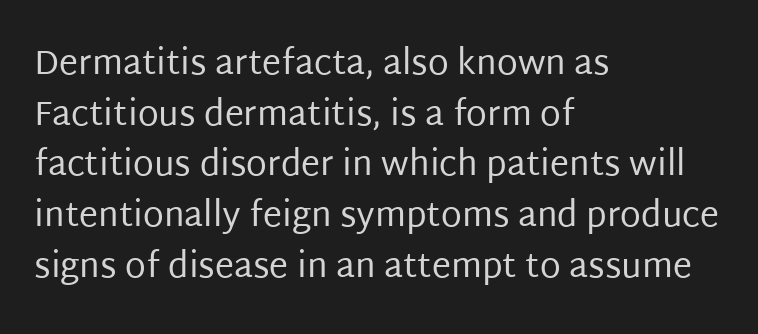
The image shows 34 px regular-weight sans-serif type, upright; set left-aligned, normal line spacing (1.49x), normal letter spacing, not underlined; low stroke contrast and a large x-height.
